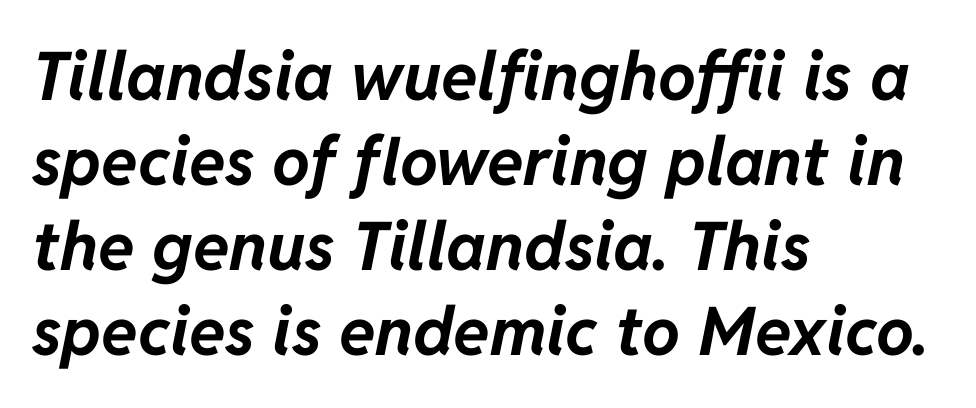
Q: Is the text bold? A: Yes.
Q: Is the text italic (slanted)? A: Yes, it leans right by about 11 degrees.
Q: Is the text underlined? A: No.
Q: How is the paragraph aligned? A: Left-aligned.
Q: Is the spacing between letters normal or unusually wide? A: Normal.
Q: Is the spacing between lines tight, normal or loose? A: Normal.
Q: Width (condensed, normal, or wide)? A: Normal.
Q: Stroke contrast? A: Low.
Q: x-height? A: Medium.
Q: Monospaced? A: No.
